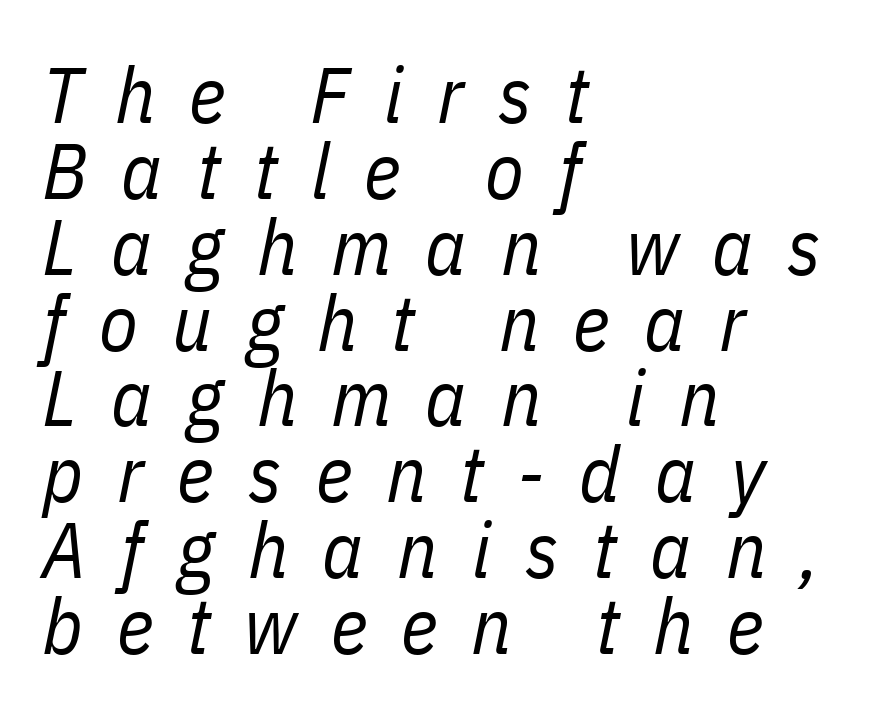
{"italic": "yes", "lean": "right", "slant_degrees": 11, "bold": "no", "weight": "regular", "width": "condensed", "stroke_contrast": "low", "x_height": "medium", "monospaced": "no", "underline": "no", "align": "left", "line_spacing": "tight", "line_spacing_ratio": 0.96, "letter_spacing": "wide", "letter_spacing_em": 0.43, "glyph_px": 79}
